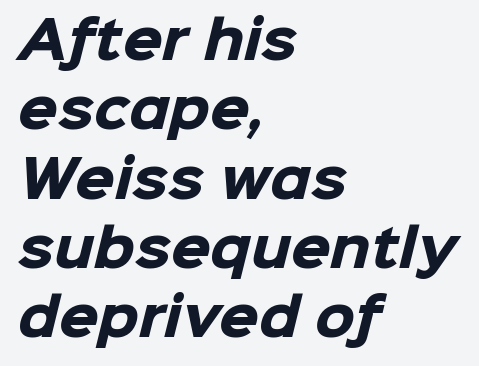
{"serif": "no", "bold": "yes", "weight": "heavy", "width": "normal", "stroke_contrast": "low", "x_height": "medium", "monospaced": "no", "underline": "no", "align": "left", "line_spacing": "normal", "line_spacing_ratio": 1.36, "letter_spacing": "normal", "letter_spacing_em": 0.0, "glyph_px": 51}
